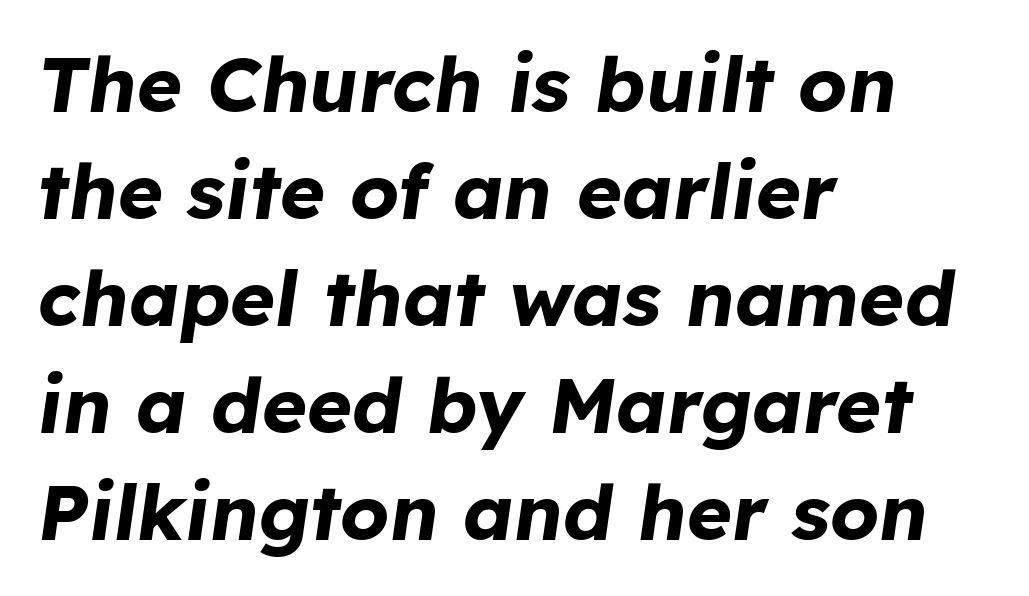
{"italic": "yes", "lean": "right", "slant_degrees": 8, "bold": "yes", "weight": "bold", "width": "normal", "stroke_contrast": "low", "x_height": "medium", "monospaced": "no", "underline": "no", "align": "left", "line_spacing": "normal", "line_spacing_ratio": 1.39, "letter_spacing": "normal", "letter_spacing_em": 0.0, "glyph_px": 77}
